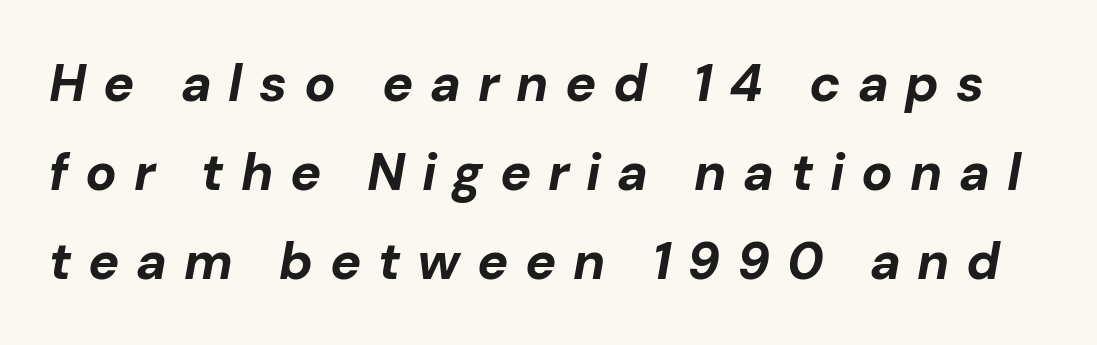
Q: Is the text bold? A: Yes.
Q: Is the text italic (slanted)? A: Yes, it leans right by about 10 degrees.
Q: Is the text underlined? A: No.
Q: Is the spacing between letters normal or unusually wide? A: Unusually wide.
Q: Width (condensed, normal, or wide)? A: Normal.
Q: Stroke contrast? A: Low.
Q: x-height? A: Medium.
Q: Monospaced? A: No.
